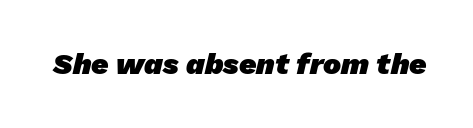
Q: Is the text bold? A: Yes.
Q: Is the typeface a serif or a sans-serif typeface? A: Sans-serif.
Q: Is the text underlined? A: No.
Q: Is the spacing between letters normal or unusually wide? A: Normal.
Q: Width (condensed, normal, or wide)? A: Normal.
Q: Stroke contrast? A: Low.
Q: x-height? A: Medium.
Q: Monospaced? A: No.
